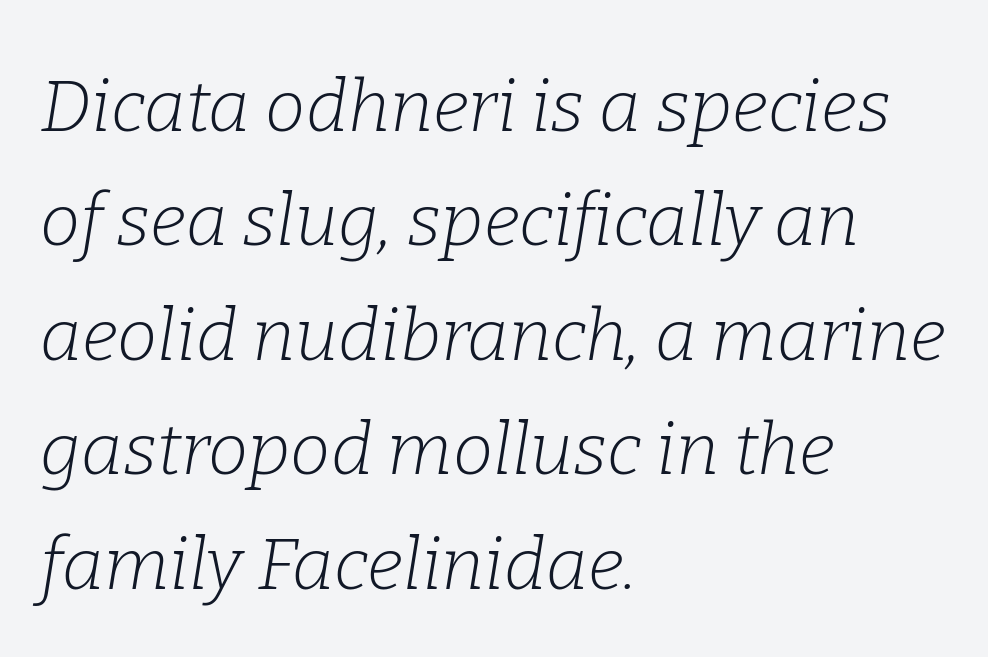
Q: Is the text bold? A: No.
Q: Is the text italic (slanted)? A: Yes, it leans right by about 9 degrees.
Q: Is the typeface a serif or a sans-serif typeface? A: Serif.
Q: Is the text underlined? A: No.
Q: How is the paragraph aligned? A: Left-aligned.
Q: Is the spacing between letters normal or unusually wide? A: Normal.
Q: Is the spacing between lines tight, normal or loose? A: Normal.
Q: Width (condensed, normal, or wide)? A: Normal.
Q: Stroke contrast? A: Low.
Q: x-height? A: Medium.
Q: Monospaced? A: No.
